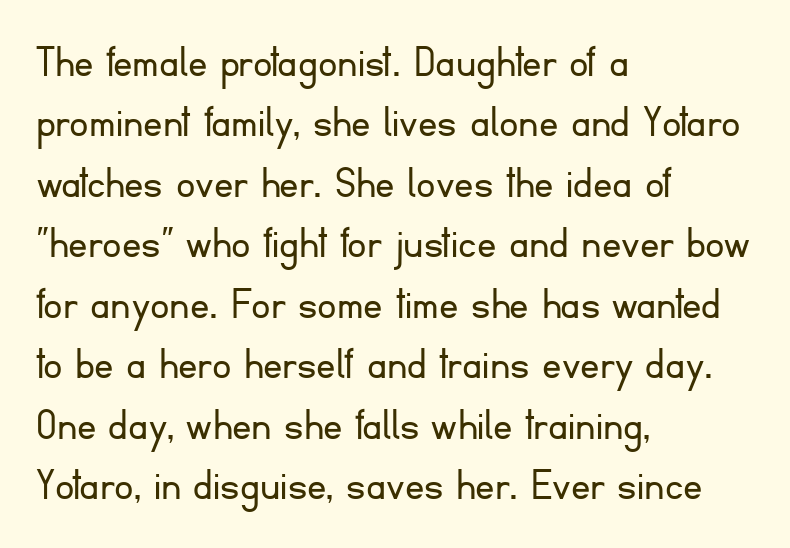
Q: Is the text bold? A: No.
Q: Is the text italic (slanted)? A: No, it is upright.
Q: Is the typeface a serif or a sans-serif typeface? A: Sans-serif.
Q: Is the text underlined? A: No.
Q: How is the paragraph aligned? A: Left-aligned.
Q: Is the spacing between letters normal or unusually wide? A: Normal.
Q: Is the spacing between lines tight, normal or loose? A: Normal.
Q: Width (condensed, normal, or wide)? A: Normal.
Q: Stroke contrast? A: Low.
Q: x-height? A: Small.
Q: Monospaced? A: No.
